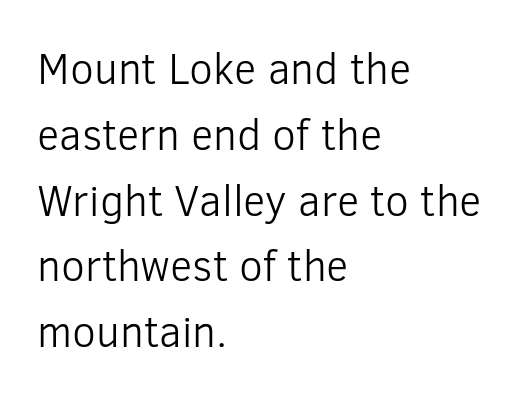
The image shows 43 px light sans-serif type, upright; set left-aligned, normal line spacing (1.53x), normal letter spacing, not underlined; low stroke contrast and a medium x-height.
